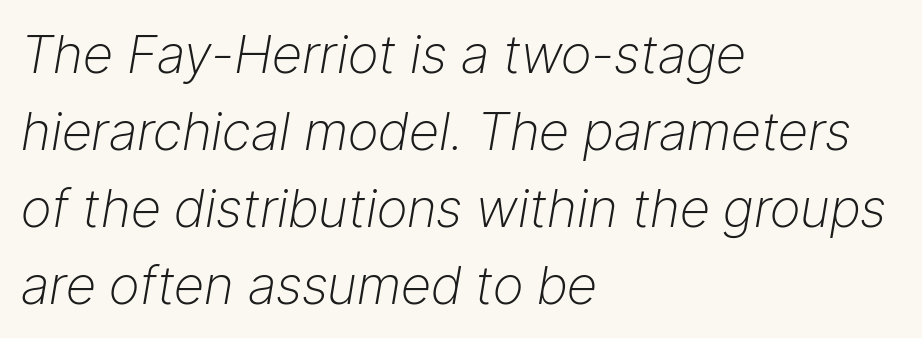
{"italic": "yes", "lean": "right", "slant_degrees": 9, "bold": "no", "weight": "light", "width": "normal", "stroke_contrast": "low", "x_height": "medium", "monospaced": "no", "underline": "no", "align": "left", "line_spacing": "normal", "line_spacing_ratio": 1.45, "letter_spacing": "normal", "letter_spacing_em": 0.0, "glyph_px": 53}
